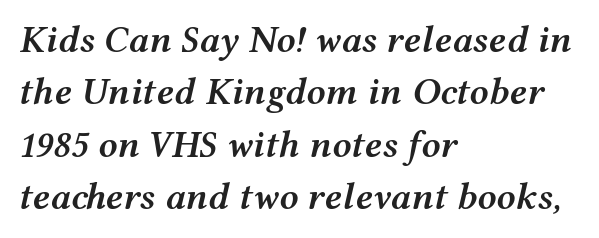
{"italic": "yes", "lean": "right", "slant_degrees": 12, "bold": "semi", "weight": "semibold", "width": "wide", "stroke_contrast": "medium", "x_height": "medium", "monospaced": "no", "underline": "no", "align": "left", "line_spacing": "normal", "line_spacing_ratio": 1.38, "letter_spacing": "normal", "letter_spacing_em": 0.0, "glyph_px": 38}
